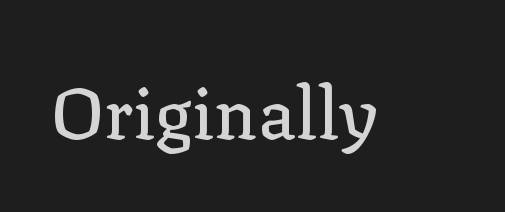
{"serif": "yes", "italic": "no", "width": "normal", "stroke_contrast": "low", "x_height": "medium", "monospaced": "no", "underline": "no", "letter_spacing": "normal", "letter_spacing_em": 0.0, "glyph_px": 71}
